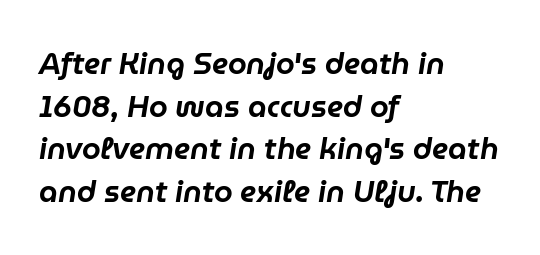
The image shows 30 px text type, italic (leaning right); set left-aligned, normal line spacing (1.42x), normal letter spacing, not underlined; low stroke contrast and a medium x-height.
